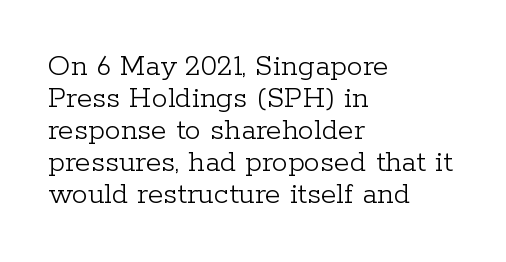
The image shows 32 px light serif type, upright; set left-aligned, tight line spacing (1.0x), normal letter spacing, not underlined; low stroke contrast and a medium x-height.
